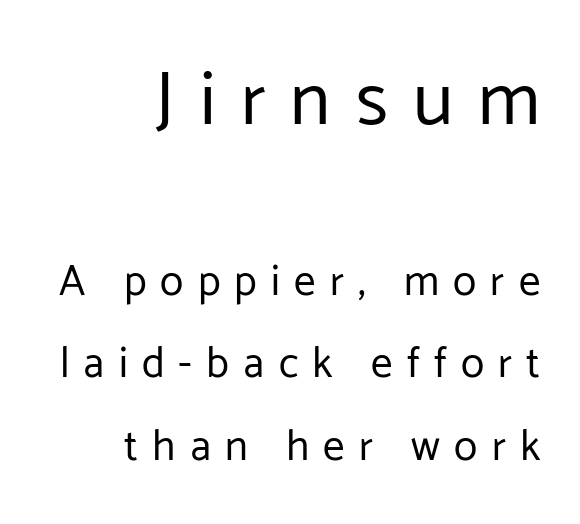
Q: Is the text bold? A: No.
Q: Is the text italic (slanted)? A: No, it is upright.
Q: Is the typeface a serif or a sans-serif typeface? A: Sans-serif.
Q: Is the text underlined? A: No.
Q: How is the paragraph aligned? A: Right-aligned.
Q: Is the spacing between letters normal or unusually wide? A: Unusually wide.
Q: Is the spacing between lines tight, normal or loose? A: Loose.
Q: Which block of text is set in a larger size, the first (top) or the second (bottom)? A: The first (top) one.
Q: Width (condensed, normal, or wide)? A: Normal.
Q: Stroke contrast? A: Low.
Q: x-height? A: Medium.
Q: Monospaced? A: No.
